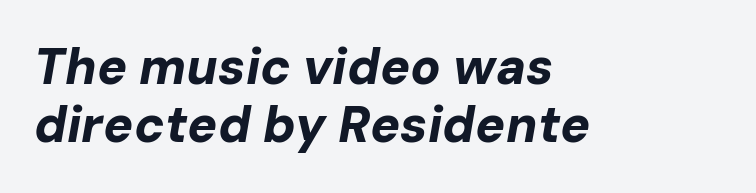
Caption: multi-line text, flush left, ragged right. This rendering features lettering with no underline. Would a proofreader flag this as italicized? Yes. This sample has the flowing, uneven cadence of proportional lettering.
